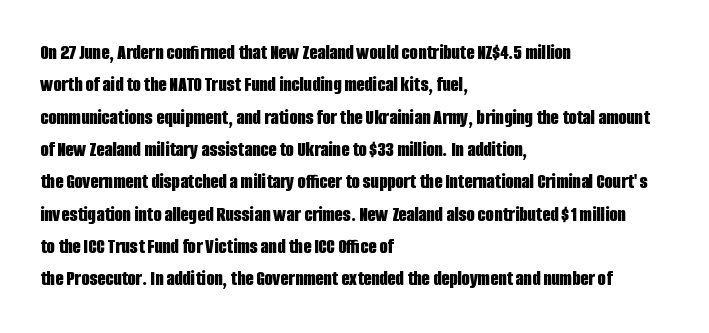
Unlike italic type, these characters show no tilt at all. Line starts are locked; line ends wander. Characters follow at the spacing the type designer built in. On the weight axis this lands at bold, roughly 700. The passage shown is not underscored anywhere.
